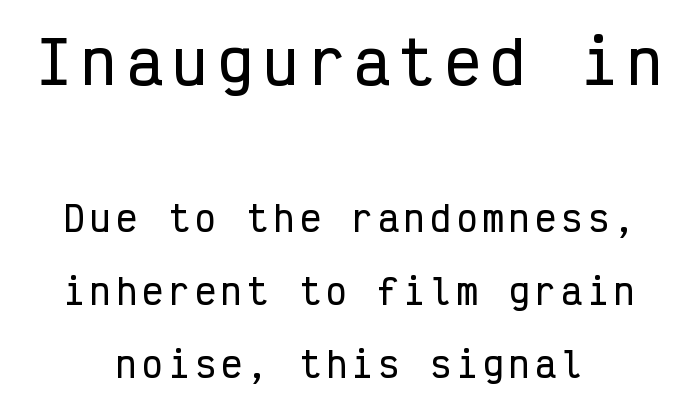
Q: Is the text italic (slanted)? A: No, it is upright.
Q: Is the typeface a serif or a sans-serif typeface? A: Sans-serif.
Q: Is the text underlined? A: No.
Q: How is the paragraph aligned? A: Centered.
Q: Is the spacing between lines tight, normal or loose? A: Loose.
Q: Which block of text is set in a larger size, the first (top) or the second (bottom)? A: The first (top) one.
Q: Width (condensed, normal, or wide)? A: Condensed.
Q: Stroke contrast? A: Low.
Q: x-height? A: Medium.
Q: Monospaced? A: Yes.
